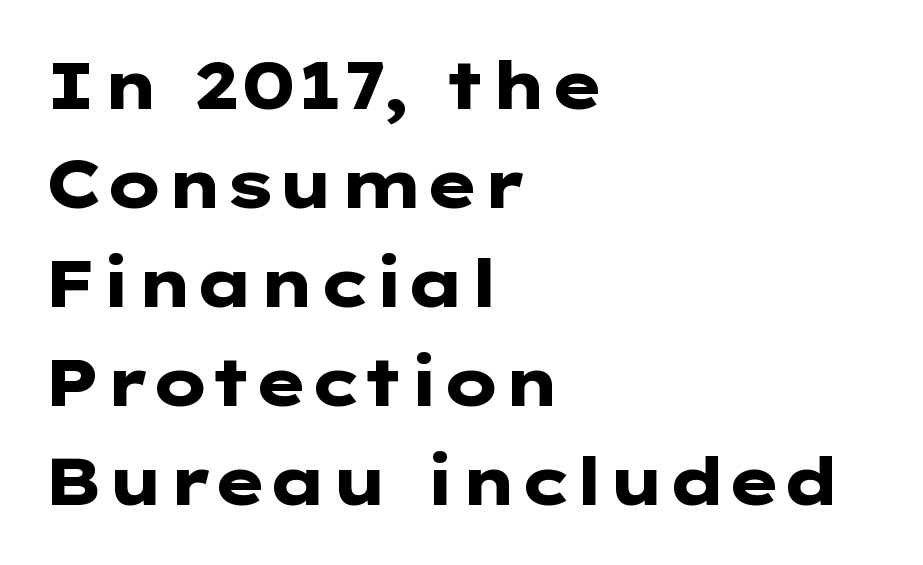
The image shows 66 px heavy, wide sans-serif type, upright; set left-aligned, normal line spacing (1.5x), normal letter spacing, not underlined; low stroke contrast and a medium x-height.
